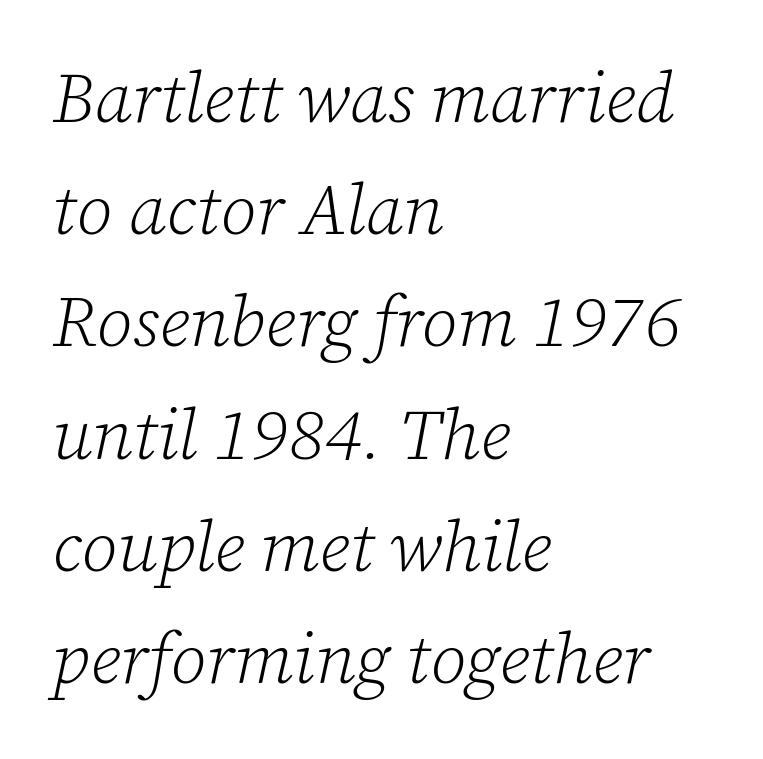
The image shows 71 px light serif type, italic (leaning right); set left-aligned, normal line spacing (1.58x), normal letter spacing, not underlined; low stroke contrast and a medium x-height.
